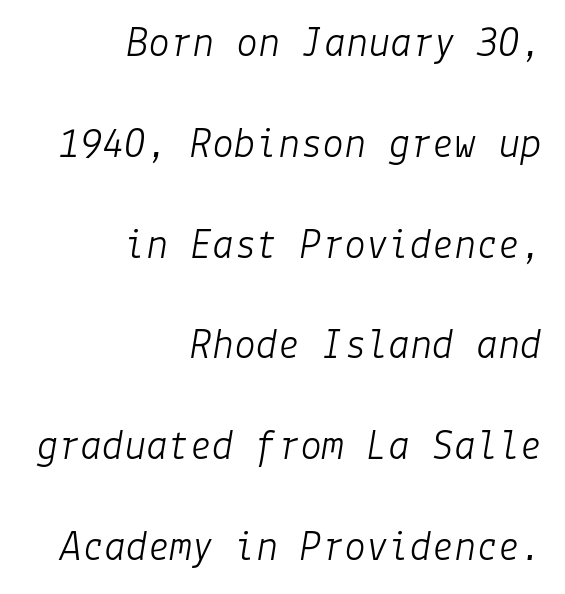
Q: Is the text bold? A: No.
Q: Is the text italic (slanted)? A: Yes, it leans right by about 9 degrees.
Q: Is the text underlined? A: No.
Q: How is the paragraph aligned? A: Right-aligned.
Q: Is the spacing between letters normal or unusually wide? A: Normal.
Q: Is the spacing between lines tight, normal or loose? A: Loose.
Q: Width (condensed, normal, or wide)? A: Normal.
Q: Stroke contrast? A: Low.
Q: x-height? A: Medium.
